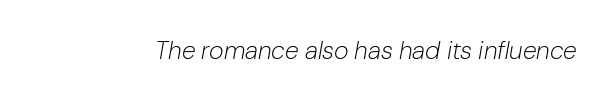
{"italic": "yes", "lean": "right", "slant_degrees": 10, "bold": "no", "underline": "no", "letter_spacing": "normal", "letter_spacing_em": 0.0, "glyph_px": 25}
